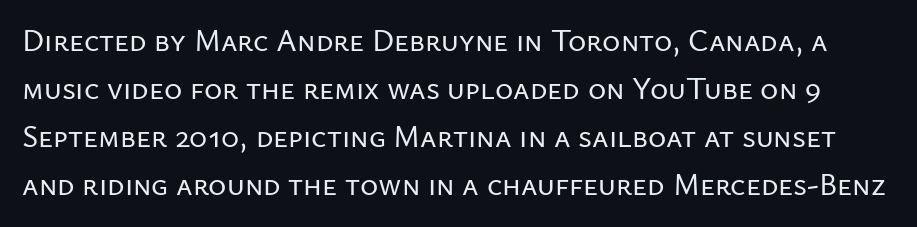
{"serif": "no", "italic": "no", "width": "normal", "stroke_contrast": "low", "x_height": "medium", "monospaced": "no", "underline": "no", "line_spacing": "normal", "line_spacing_ratio": 1.55, "letter_spacing": "normal", "letter_spacing_em": 0.0, "glyph_px": 31}
